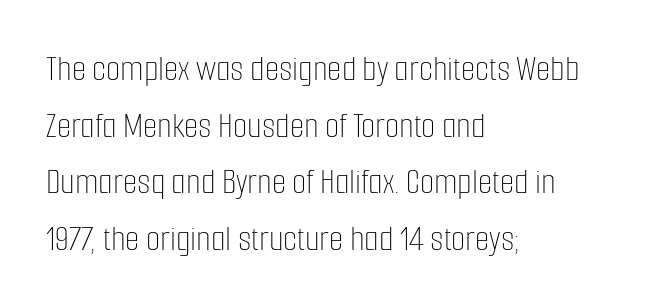
{"italic": "no", "bold": "no", "weight": "thin", "width": "condensed", "stroke_contrast": "low", "x_height": "medium", "monospaced": "no", "underline": "no", "align": "left", "line_spacing": "normal", "line_spacing_ratio": 1.53, "letter_spacing": "normal", "letter_spacing_em": 0.0, "glyph_px": 37}
